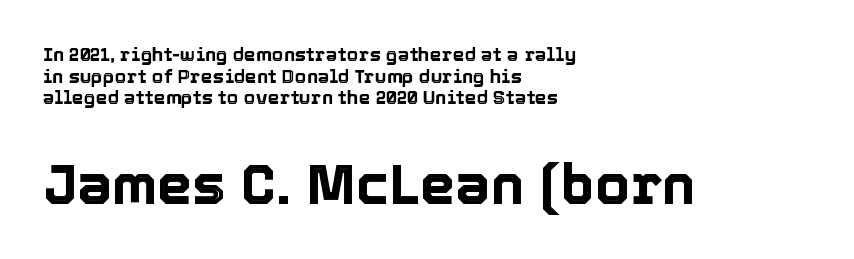
Q: Is the text italic (slanted)? A: No, it is upright.
Q: Is the text underlined? A: No.
Q: How is the paragraph aligned? A: Left-aligned.
Q: Is the spacing between letters normal or unusually wide? A: Normal.
Q: Is the spacing between lines tight, normal or loose? A: Tight.
Q: Which block of text is set in a larger size, the first (top) or the second (bottom)? A: The second (bottom) one.
Q: Width (condensed, normal, or wide)? A: Normal.
Q: x-height? A: Medium.
Q: Monospaced? A: No.
